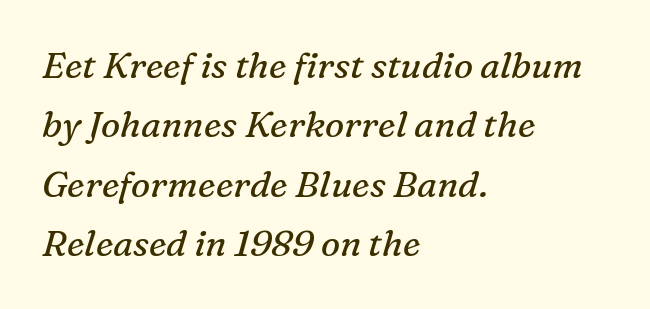
Standard letterfit; no display-style spreading of the glyphs. This is oblique type, the kind used for emphasis or titles. The strip under each line holds only bare page. The passage shown is typeset with a serif family. Unbolded letterforms with no extra heft. Think of a printed novel: that variable character pitch is what you see here.
